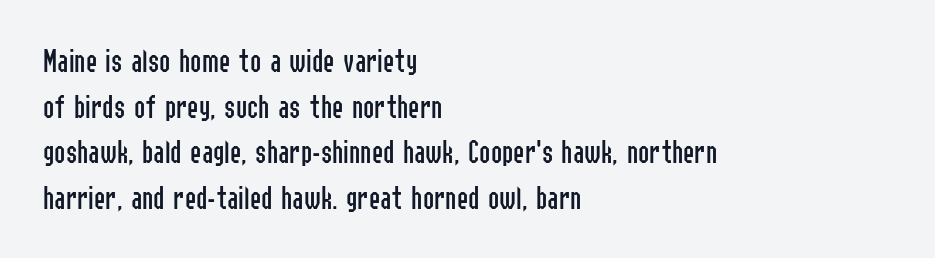
The image shows 34 px regular-weight, condensed sans-serif type, upright; set left-aligned, normal line spacing (1.34x), normal letter spacing, not underlined; low stroke contrast and a medium x-height.
